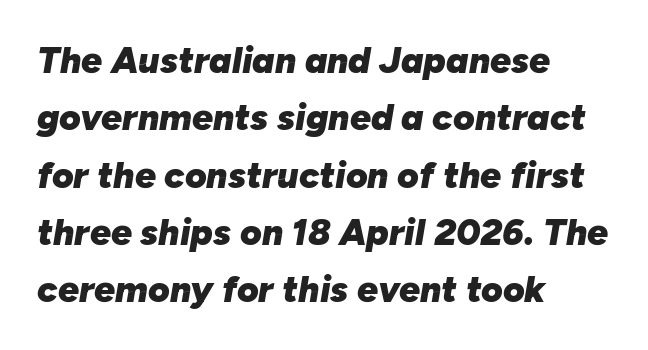
{"italic": "yes", "lean": "right", "slant_degrees": 10, "bold": "yes", "weight": "heavy", "width": "normal", "stroke_contrast": "low", "x_height": "medium", "monospaced": "no", "underline": "no", "align": "left", "line_spacing": "normal", "line_spacing_ratio": 1.55, "letter_spacing": "normal", "letter_spacing_em": 0.0, "glyph_px": 37}
